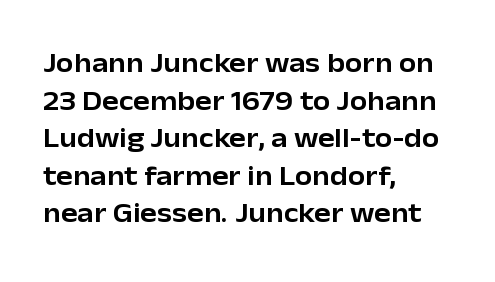
Q: Is the text italic (slanted)? A: No, it is upright.
Q: Is the typeface a serif or a sans-serif typeface? A: Sans-serif.
Q: Is the text underlined? A: No.
Q: How is the paragraph aligned? A: Left-aligned.
Q: Is the spacing between letters normal or unusually wide? A: Normal.
Q: Is the spacing between lines tight, normal or loose? A: Normal.
Q: Width (condensed, normal, or wide)? A: Normal.
Q: Stroke contrast? A: Low.
Q: x-height? A: Medium.
Q: Monospaced? A: No.
